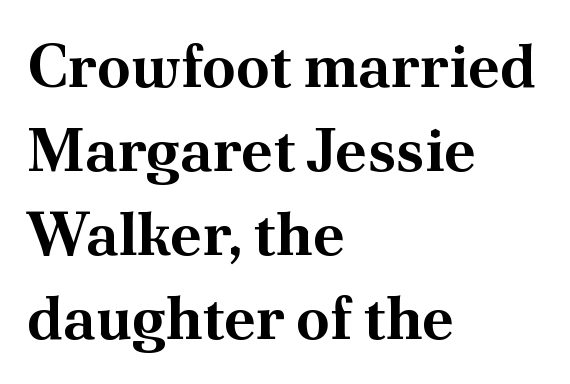
Q: Is the text bold? A: Yes.
Q: Is the text italic (slanted)? A: No, it is upright.
Q: Is the typeface a serif or a sans-serif typeface? A: Serif.
Q: Is the text underlined? A: No.
Q: How is the paragraph aligned? A: Left-aligned.
Q: Is the spacing between letters normal or unusually wide? A: Normal.
Q: Is the spacing between lines tight, normal or loose? A: Normal.
Q: Width (condensed, normal, or wide)? A: Normal.
Q: Stroke contrast? A: Medium.
Q: x-height? A: Small.
Q: Monospaced? A: No.
